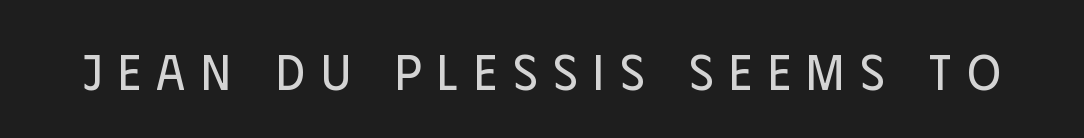
{"serif": "no", "italic": "no", "bold": "no", "weight": "regular", "width": "condensed", "stroke_contrast": "low", "x_height": "large", "monospaced": "no", "underline": "no", "letter_spacing": "wide", "letter_spacing_em": 0.31, "glyph_px": 51}
